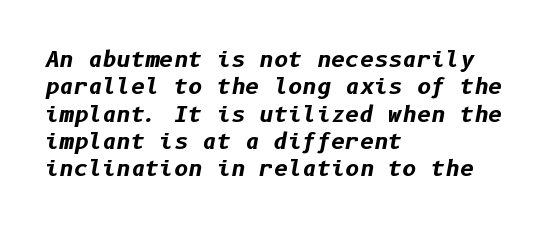
The image shows 22 px bold type, italic (leaning right); set left-aligned, line spacing 1.24x, normal letter spacing, not underlined.
